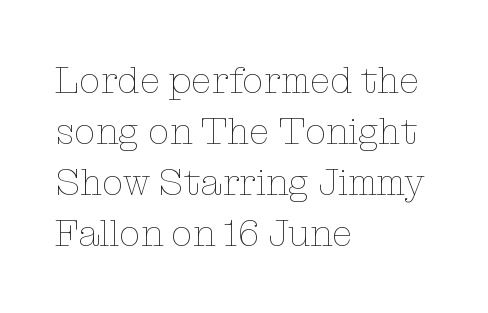
Q: Is the text bold? A: No.
Q: Is the text italic (slanted)? A: No, it is upright.
Q: Is the text underlined? A: No.
Q: How is the paragraph aligned? A: Left-aligned.
Q: Is the spacing between letters normal or unusually wide? A: Normal.
Q: Is the spacing between lines tight, normal or loose? A: Normal.
Q: Width (condensed, normal, or wide)? A: Normal.
Q: Stroke contrast? A: Low.
Q: x-height? A: Medium.
Q: Monospaced? A: No.
